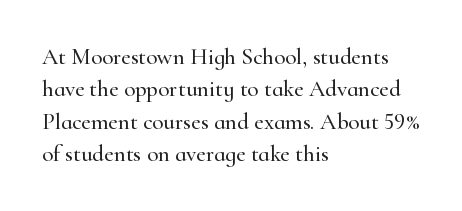
{"italic": "no", "underline": "no", "align": "left", "line_spacing": "normal", "line_spacing_ratio": 1.41, "letter_spacing": "normal", "letter_spacing_em": 0.0, "glyph_px": 23}
